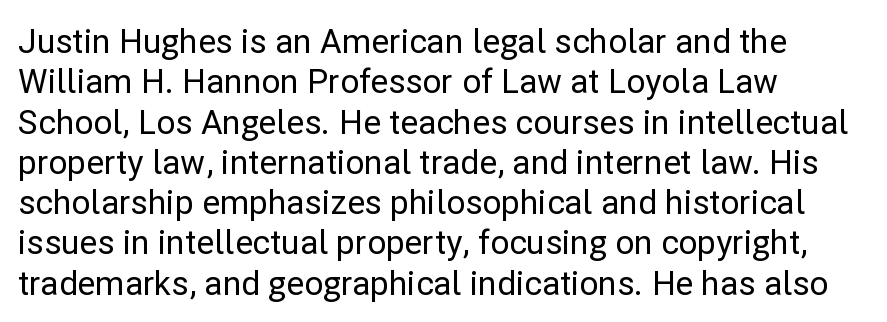
The image shows 33 px sans-serif type, upright; set left-aligned, line spacing 1.22x, normal letter spacing, not underlined; low stroke contrast and a medium x-height.
